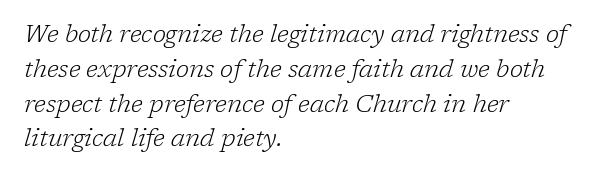
Glance below the letters and you will spot only blank space. The typography opts for an oblique posture over an upright one. Rows of type keep a routine distance in the vertical direction. Characters follow at the spacing the type designer built in. This rendering uses left alignment, leaving the right contour irregular.
